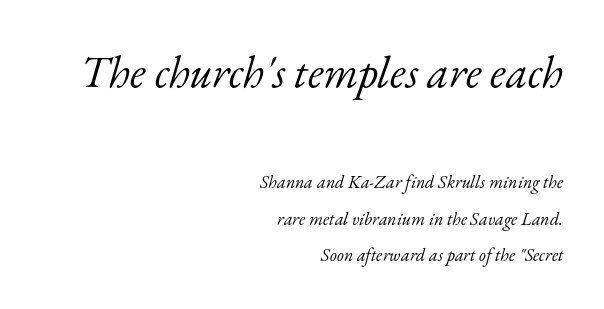
{"serif": "yes", "italic": "yes", "lean": "right", "slant_degrees": 17, "bold": "no", "weight": "light", "width": "normal", "stroke_contrast": "low", "x_height": "small", "monospaced": "no", "underline": "no", "align": "right", "line_spacing": "loose", "line_spacing_ratio": 2.04, "letter_spacing": "normal", "letter_spacing_em": 0.0, "larger_block": "first", "size_ratio": 2.5, "glyph_px": 45}
